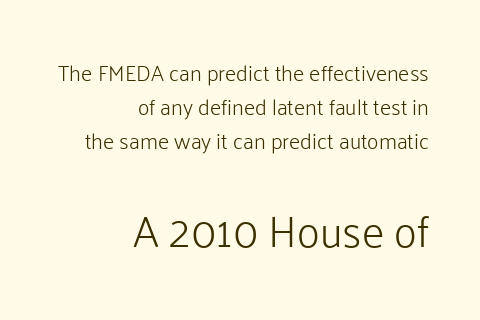
Q: Is the text bold? A: No.
Q: Is the text italic (slanted)? A: No, it is upright.
Q: Is the typeface a serif or a sans-serif typeface? A: Sans-serif.
Q: Is the text underlined? A: No.
Q: How is the paragraph aligned? A: Right-aligned.
Q: Is the spacing between letters normal or unusually wide? A: Normal.
Q: Is the spacing between lines tight, normal or loose? A: Normal.
Q: Which block of text is set in a larger size, the first (top) or the second (bottom)? A: The second (bottom) one.
Q: Width (condensed, normal, or wide)? A: Normal.
Q: Stroke contrast? A: Low.
Q: x-height? A: Medium.
Q: Monospaced? A: No.
